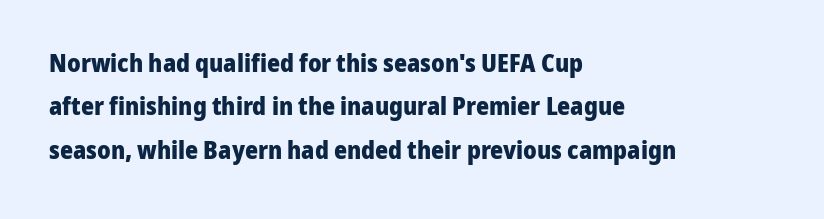
{"italic": "no", "bold": "yes", "underline": "no", "align": "left", "line_spacing_ratio": 1.74, "letter_spacing": "normal", "letter_spacing_em": 0.0, "glyph_px": 25}
